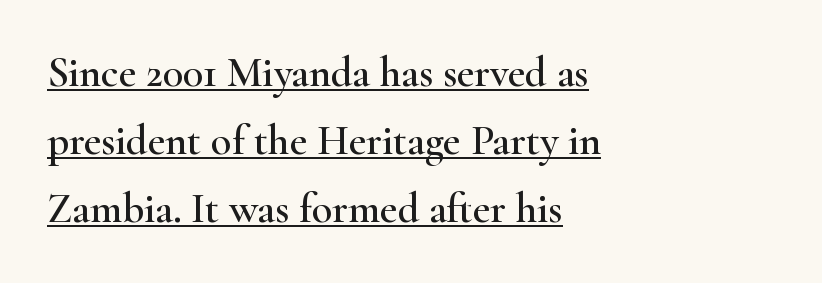
The image shows 42 px wide serif type, upright; set left-aligned, normal line spacing (1.62x), normal letter spacing, underlined; high stroke contrast and a small x-height.
